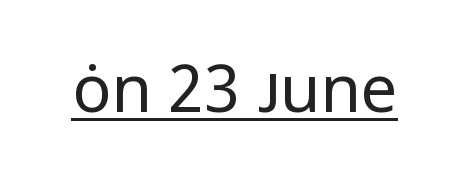
The image shows 65 px regular-weight sans-serif type, upright; set normal letter spacing, underlined; low stroke contrast and a medium x-height.
